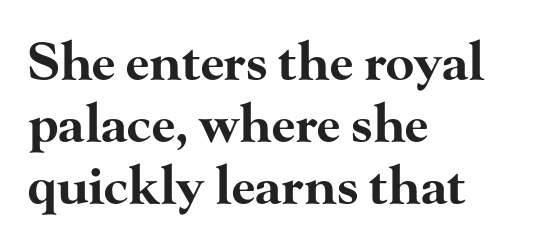
The image shows 52 px bold, wide serif type, upright; set left-aligned, line spacing 1.19x, normal letter spacing, not underlined; high stroke contrast and a small x-height.
